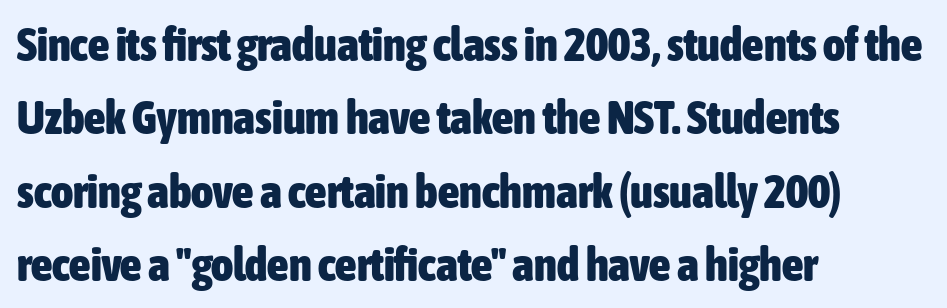
The image shows 47 px heavy, condensed sans-serif type, upright; set left-aligned, normal line spacing (1.56x), normal letter spacing, not underlined; low stroke contrast and a medium x-height.
